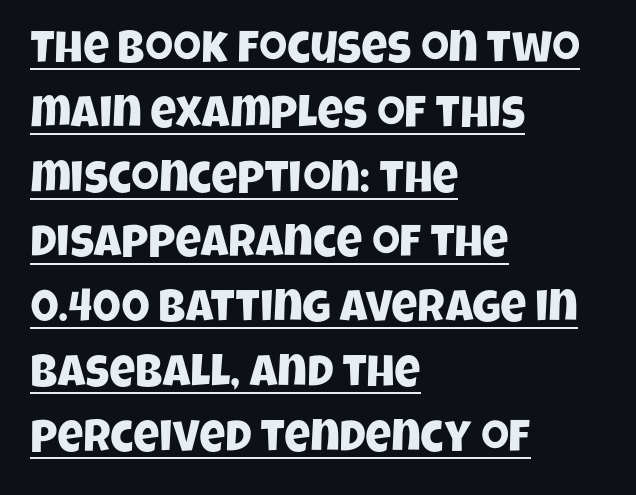
Q: Is the typeface a serif or a sans-serif typeface? A: Sans-serif.
Q: Is the text underlined? A: Yes.
Q: How is the paragraph aligned? A: Left-aligned.
Q: Is the spacing between letters normal or unusually wide? A: Normal.
Q: Is the spacing between lines tight, normal or loose? A: Normal.
Q: Width (condensed, normal, or wide)? A: Condensed.
Q: Stroke contrast? A: Low.
Q: x-height? A: Large.
Q: Monospaced? A: No.
